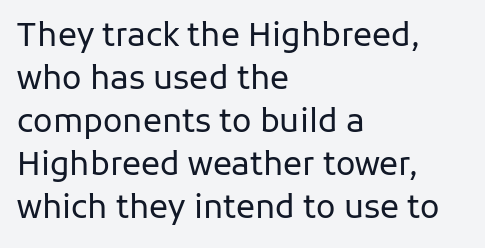
Are there feet on the stems? There aren't — it's a sans. How would I describe the line gaps? Plain and ordinary. This sample uses an upright cut, with every glyph sitting square on the baseline. Does extra space separate the letters? No, they use regular spacing. This sample has the flowing, uneven cadence of proportional lettering.
